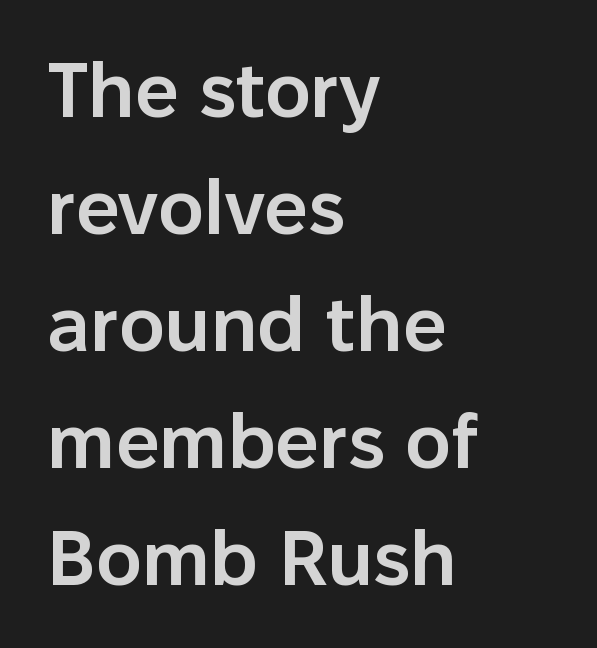
Q: Is the text bold? A: Semi-bold.
Q: Is the text italic (slanted)? A: No, it is upright.
Q: Is the typeface a serif or a sans-serif typeface? A: Sans-serif.
Q: Is the text underlined? A: No.
Q: How is the paragraph aligned? A: Left-aligned.
Q: Is the spacing between letters normal or unusually wide? A: Normal.
Q: Is the spacing between lines tight, normal or loose? A: Normal.
Q: Width (condensed, normal, or wide)? A: Normal.
Q: Stroke contrast? A: Low.
Q: x-height? A: Medium.
Q: Monospaced? A: No.
